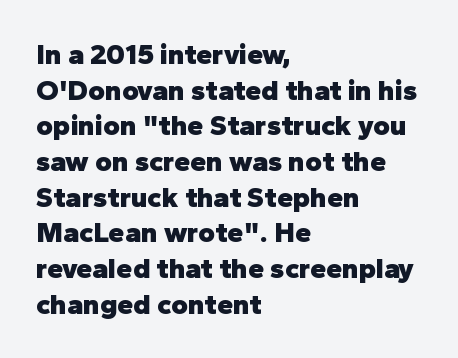
{"serif": "no", "italic": "no", "bold": "yes", "weight": "heavy", "width": "normal", "stroke_contrast": "low", "x_height": "medium", "monospaced": "no", "underline": "no", "align": "left", "line_spacing_ratio": 1.23, "letter_spacing": "normal", "letter_spacing_em": 0.0, "glyph_px": 29}
